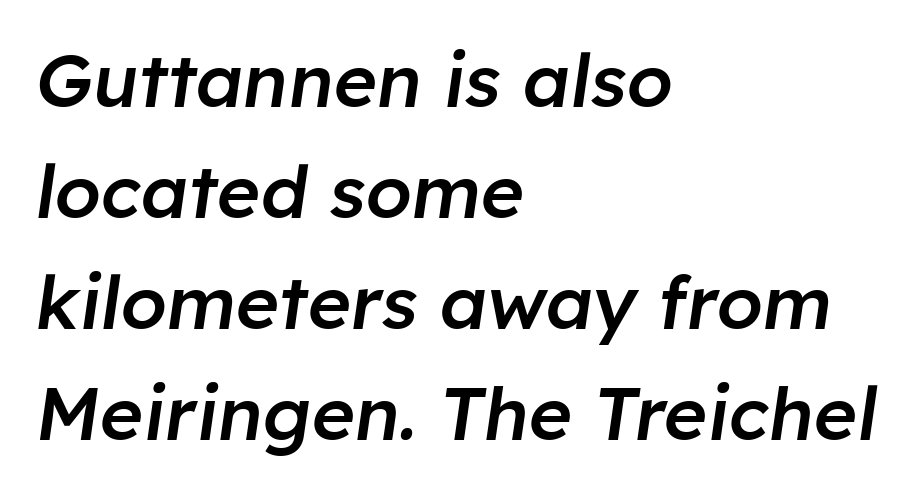
Q: Is the text bold? A: Semi-bold.
Q: Is the text italic (slanted)? A: Yes, it leans right by about 8 degrees.
Q: Is the text underlined? A: No.
Q: How is the paragraph aligned? A: Left-aligned.
Q: Is the spacing between letters normal or unusually wide? A: Normal.
Q: Is the spacing between lines tight, normal or loose? A: Normal.
Q: Width (condensed, normal, or wide)? A: Normal.
Q: Stroke contrast? A: Low.
Q: x-height? A: Medium.
Q: Monospaced? A: No.
